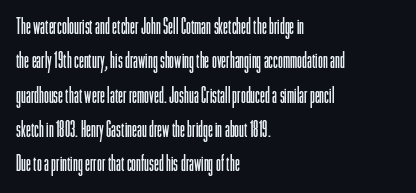
The specimen reads as upright at a glance. Is the stroke heavy? The answer is a plain regular-or-lighter. Clear beneath every line of the passage. Notice how descenders clear the ascenders below comfortably — that's standard leading.
